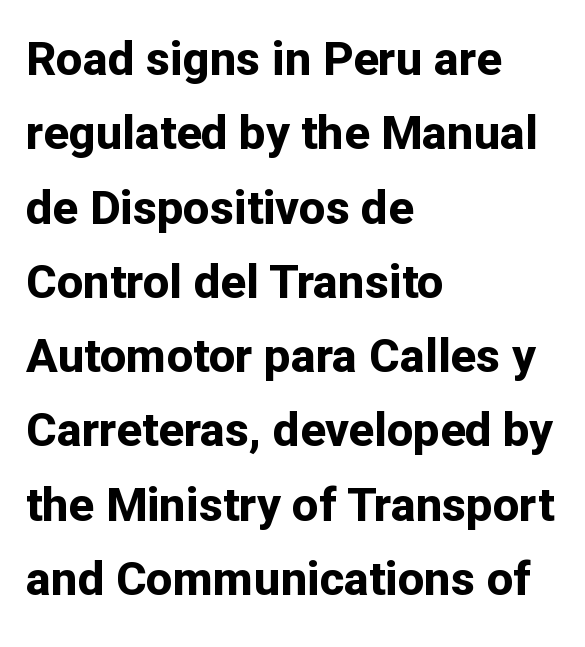
The image shows 47 px bold sans-serif type, upright; set left-aligned, normal line spacing (1.58x), normal letter spacing, not underlined; low stroke contrast and a medium x-height.
